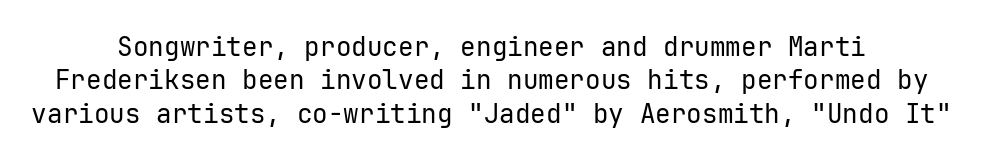
Quick note: interline space is typical. The strokes carry an ordinary text weight at most. Posture: upright roman. A typesetter would call this zero additional tracking. Bare-footed words on every line.
